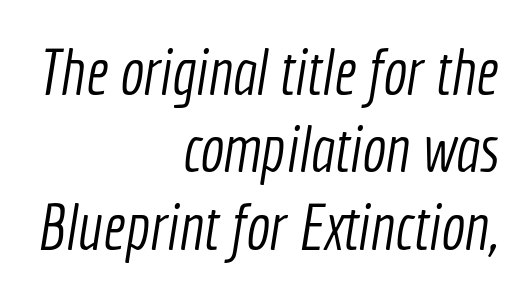
{"serif": "no", "bold": "no", "weight": "light", "width": "condensed", "x_height": "medium", "monospaced": "no", "underline": "no", "align": "right", "line_spacing_ratio": 1.21, "letter_spacing": "normal", "letter_spacing_em": 0.0, "glyph_px": 64}
